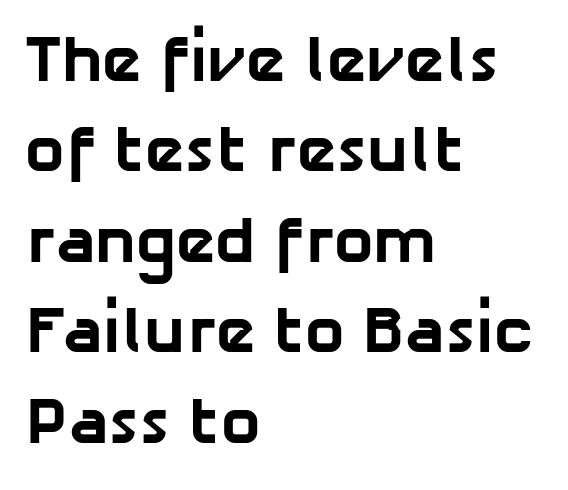
Strong, thick strokes mark this as bold type. Visually the block forms a straight wall on the left and a jagged coastline on the right. Letterform terminals end flat and unadorned throughout the passage. Compared with typical paragraphs, the rows here are spaced about the same. The letters sit at their default tracking, neither squeezed nor spread. A typesetter would call this proportional, since set widths differ per character.
